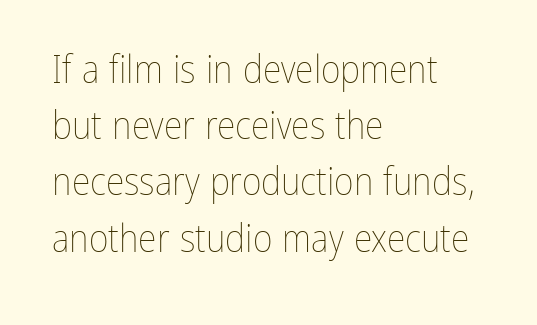
{"italic": "no", "bold": "no", "weight": "thin", "width": "condensed", "stroke_contrast": "low", "x_height": "medium", "monospaced": "no", "underline": "no", "align": "left", "line_spacing": "normal", "line_spacing_ratio": 1.48, "letter_spacing": "normal", "letter_spacing_em": 0.0, "glyph_px": 38}
